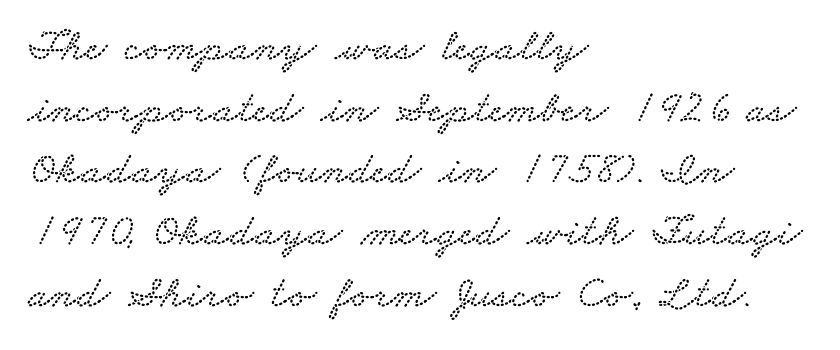
Q: Is the typeface a serif or a sans-serif typeface? A: Serif.
Q: Is the text underlined? A: No.
Q: How is the paragraph aligned? A: Left-aligned.
Q: Is the spacing between letters normal or unusually wide? A: Normal.
Q: Is the spacing between lines tight, normal or loose? A: Normal.
Q: Width (condensed, normal, or wide)? A: Wide.
Q: Stroke contrast? A: Low.
Q: x-height? A: Small.
Q: Monospaced? A: No.
